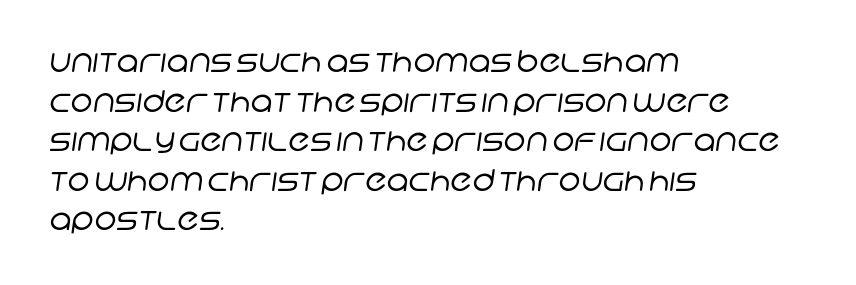
The image shows 30 px regular-weight sans-serif type; set left-aligned, normal line spacing (1.32x), normal letter spacing, not underlined; low stroke contrast and a large x-height.
